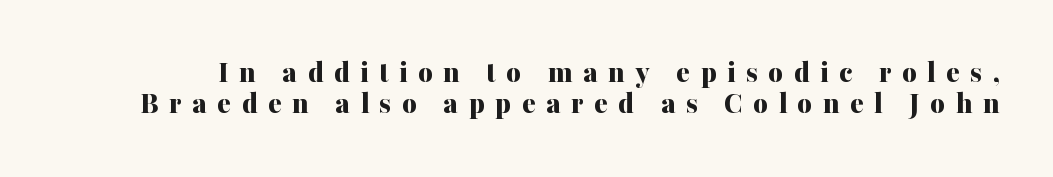
{"serif": "yes", "italic": "no", "bold": "yes", "weight": "bold", "width": "normal", "stroke_contrast": "medium", "x_height": "medium", "monospaced": "no", "underline": "no", "line_spacing": "tight", "line_spacing_ratio": 0.96, "letter_spacing": "wide", "letter_spacing_em": 0.32, "glyph_px": 32}
